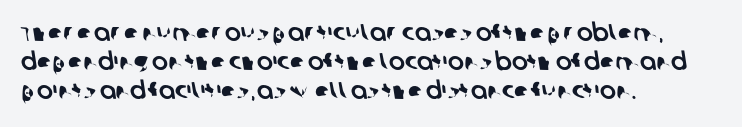
The ragged edge is on the right, which tells us the setting is flush left. Descenders are the only things crossing below the line. Tracking here is standard; glyphs follow each other at the usual distance.
